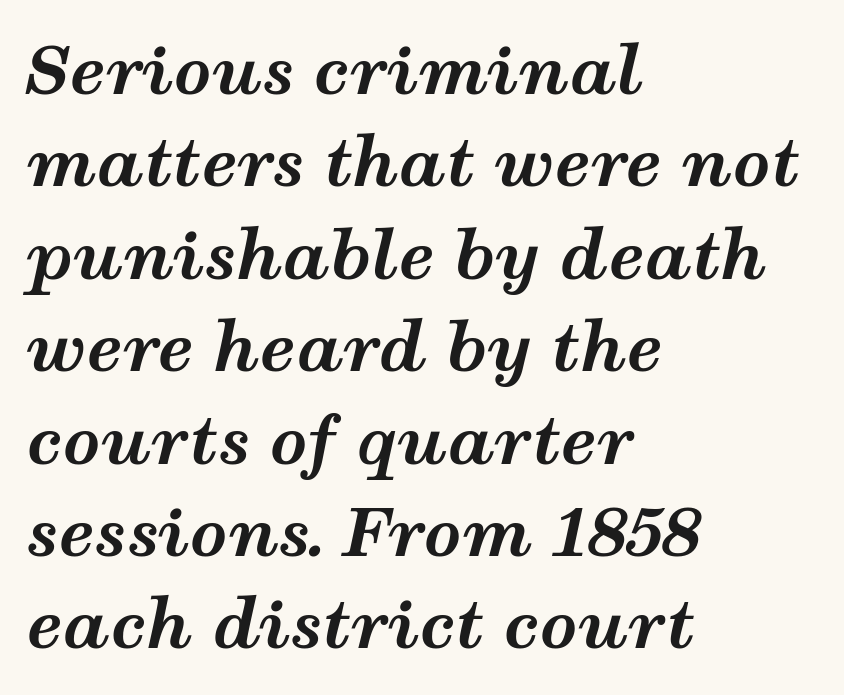
The image shows 66 px bold, wide type, italic (leaning right); set left-aligned, normal line spacing (1.4x), normal letter spacing, not underlined; medium stroke contrast and a medium x-height.
